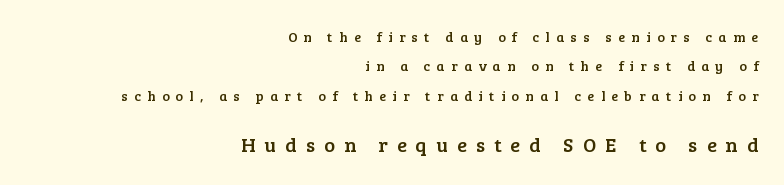
{"italic": "no", "underline": "no", "align": "right", "line_spacing": "loose", "line_spacing_ratio": 2.1, "letter_spacing": "wide", "letter_spacing_em": 0.46, "larger_block": "second", "size_ratio": 1.43, "glyph_px": 20}
